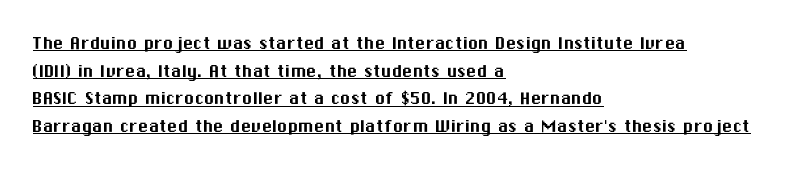
Q: Is the text italic (slanted)? A: No, it is upright.
Q: Is the text underlined? A: Yes.
Q: How is the paragraph aligned? A: Left-aligned.
Q: Is the spacing between letters normal or unusually wide? A: Normal.
Q: Is the spacing between lines tight, normal or loose? A: Normal.
